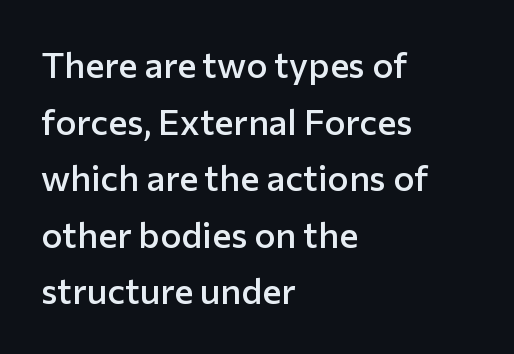
{"serif": "no", "italic": "no", "bold": "semi", "weight": "semibold", "width": "normal", "stroke_contrast": "low", "x_height": "medium", "monospaced": "no", "underline": "no", "align": "left", "line_spacing": "normal", "line_spacing_ratio": 1.57, "letter_spacing": "normal", "letter_spacing_em": 0.0, "glyph_px": 36}
